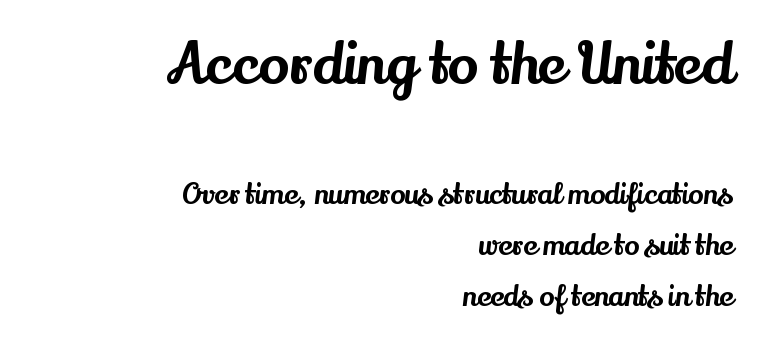
The earlier block is typeset at a bigger size than the later block. A student would call this right alignment; a typographer would say flush right, rag left. Each letter keeps its own natural width here, so spacing adapts to shape. Nothing unusual about the tracking: characters are spaced as the font intends.
